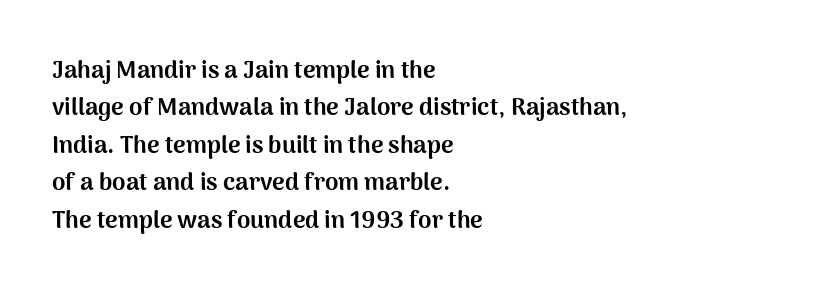
Q: Is the text bold? A: Yes.
Q: Is the text italic (slanted)? A: No, it is upright.
Q: Is the text underlined? A: No.
Q: How is the paragraph aligned? A: Left-aligned.
Q: Is the spacing between letters normal or unusually wide? A: Normal.
Q: Is the spacing between lines tight, normal or loose? A: Normal.
